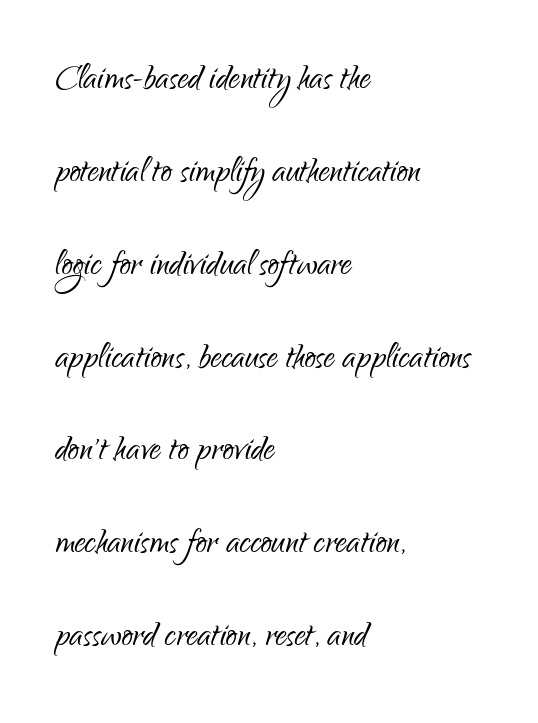
Q: Is the text bold? A: No.
Q: Is the text italic (slanted)? A: Yes.
Q: Is the typeface a serif or a sans-serif typeface? A: Sans-serif.
Q: Is the text underlined? A: No.
Q: How is the paragraph aligned? A: Left-aligned.
Q: Is the spacing between letters normal or unusually wide? A: Normal.
Q: Is the spacing between lines tight, normal or loose? A: Loose.
Q: Width (condensed, normal, or wide)? A: Condensed.
Q: Stroke contrast? A: Low.
Q: x-height? A: Small.
Q: Monospaced? A: No.
